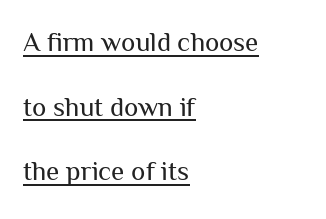
Posture: upright roman. You can see a thin bar hugging the bottom of the glyphs. No heavy texture on the line: the type isn't bold. Compared with typical body copy, the letter spacing here is the same. The passage is arranged the way most books set body copy — flush left. Vertical spacing — loose.
